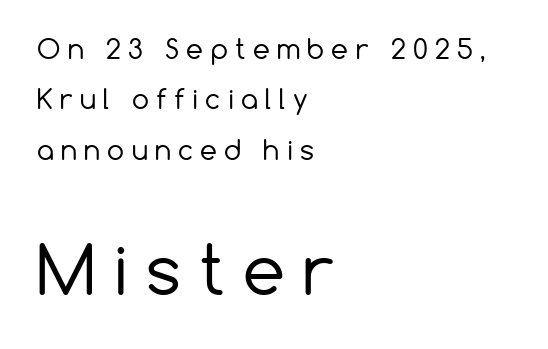
Rendered with straight, roman letterforms. The passage shown is typed in a proportional face where columns would drift. Nothing sits at the stroke ends, so this counts as sans-serif. Weight: in the light-to-regular range.
